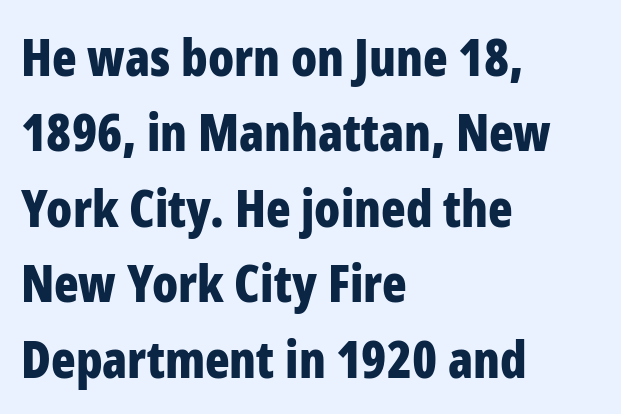
Q: Is the text bold? A: Yes.
Q: Is the text italic (slanted)? A: No, it is upright.
Q: Is the typeface a serif or a sans-serif typeface? A: Sans-serif.
Q: Is the text underlined? A: No.
Q: How is the paragraph aligned? A: Left-aligned.
Q: Is the spacing between letters normal or unusually wide? A: Normal.
Q: Is the spacing between lines tight, normal or loose? A: Normal.
Q: Width (condensed, normal, or wide)? A: Condensed.
Q: Stroke contrast? A: Low.
Q: x-height? A: Medium.
Q: Monospaced? A: No.
